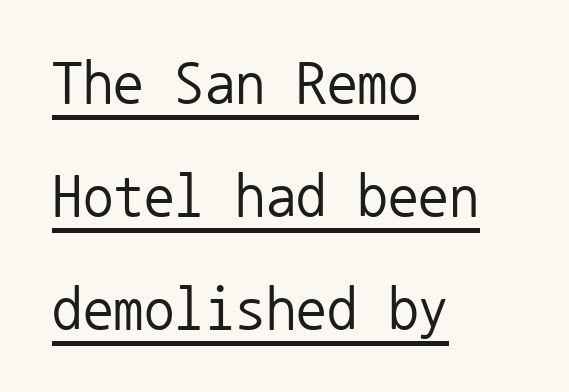
The image shows 61 px regular-weight sans-serif type, upright, monospaced; set left-aligned, line spacing 1.85x, normal letter spacing, underlined; low stroke contrast and a medium x-height.
